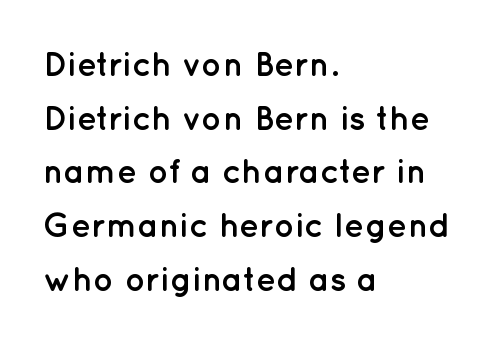
Rendered with straight, roman letterforms. Between one letter and the next there's only the usual sliver of space. Any mark beneath the type? The region is blank. Interline gaps are of average width in this sample.
